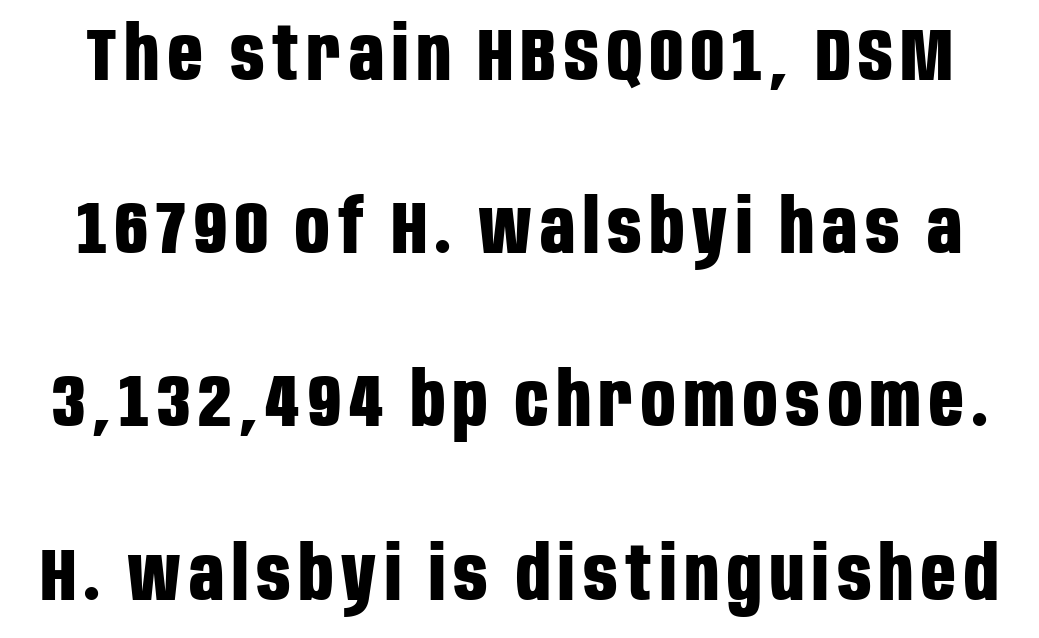
The image shows 75 px bold, condensed sans-serif type, upright; set loose line spacing (2.31x), not underlined; low stroke contrast and a large x-height.
